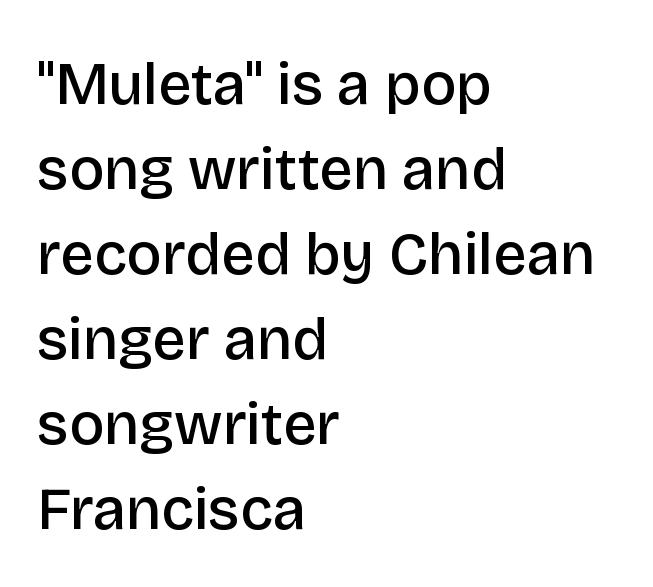
Q: Is the text bold? A: Semi-bold.
Q: Is the text italic (slanted)? A: No, it is upright.
Q: Is the typeface a serif or a sans-serif typeface? A: Sans-serif.
Q: Is the text underlined? A: No.
Q: How is the paragraph aligned? A: Left-aligned.
Q: Is the spacing between letters normal or unusually wide? A: Normal.
Q: Is the spacing between lines tight, normal or loose? A: Normal.
Q: Width (condensed, normal, or wide)? A: Normal.
Q: Stroke contrast? A: Low.
Q: x-height? A: Large.
Q: Monospaced? A: No.
